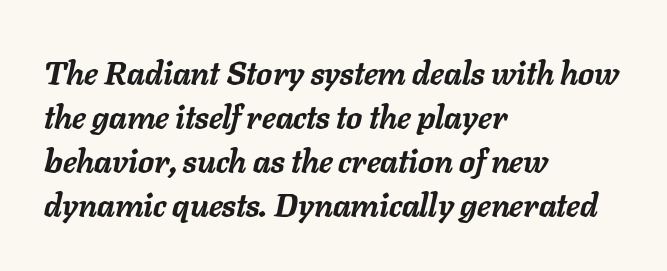
The image shows 32 px semibold type, italic (leaning right); set left-aligned, normal line spacing (1.37x), normal letter spacing, not underlined; low stroke contrast and a medium x-height.
